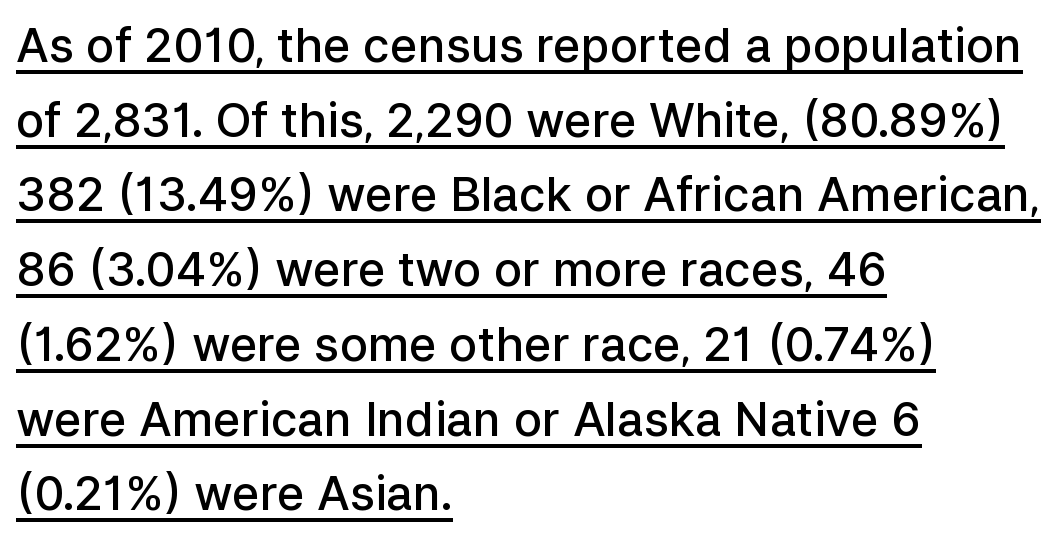
{"serif": "no", "italic": "no", "bold": "semi", "weight": "semibold", "width": "normal", "stroke_contrast": "low", "x_height": "medium", "monospaced": "no", "underline": "yes", "align": "left", "line_spacing": "normal", "line_spacing_ratio": 1.59, "letter_spacing": "normal", "letter_spacing_em": 0.0, "glyph_px": 47}
